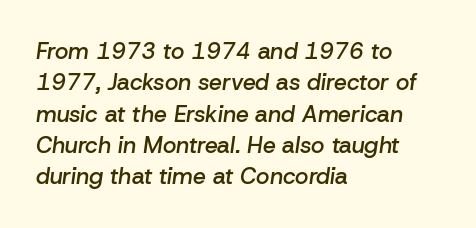
Q: Is the text bold? A: Semi-bold.
Q: Is the text italic (slanted)? A: Yes, it leans right by about 8 degrees.
Q: Is the text underlined? A: No.
Q: How is the paragraph aligned? A: Left-aligned.
Q: Is the spacing between letters normal or unusually wide? A: Normal.
Q: Is the spacing between lines tight, normal or loose? A: Normal.
